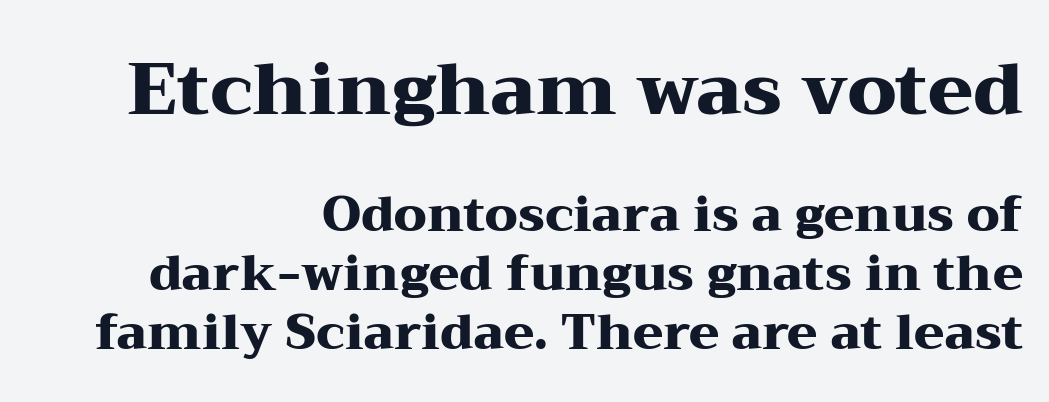
The image shows 73 px heavy, wide serif type, upright; set right-aligned, line spacing 1.2x, normal letter spacing, not underlined; the first (top) block is 1.49x larger; medium stroke contrast and a medium x-height.
